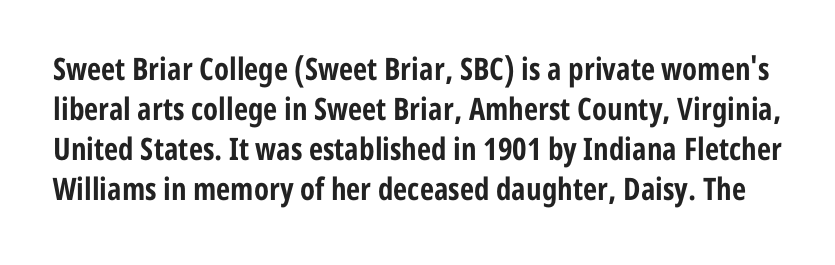
Q: Is the text bold? A: Yes.
Q: Is the text italic (slanted)? A: No, it is upright.
Q: Is the typeface a serif or a sans-serif typeface? A: Sans-serif.
Q: Is the text underlined? A: No.
Q: Is the spacing between letters normal or unusually wide? A: Normal.
Q: Is the spacing between lines tight, normal or loose? A: Normal.
Q: Width (condensed, normal, or wide)? A: Condensed.
Q: Stroke contrast? A: Low.
Q: x-height? A: Medium.
Q: Monospaced? A: No.
